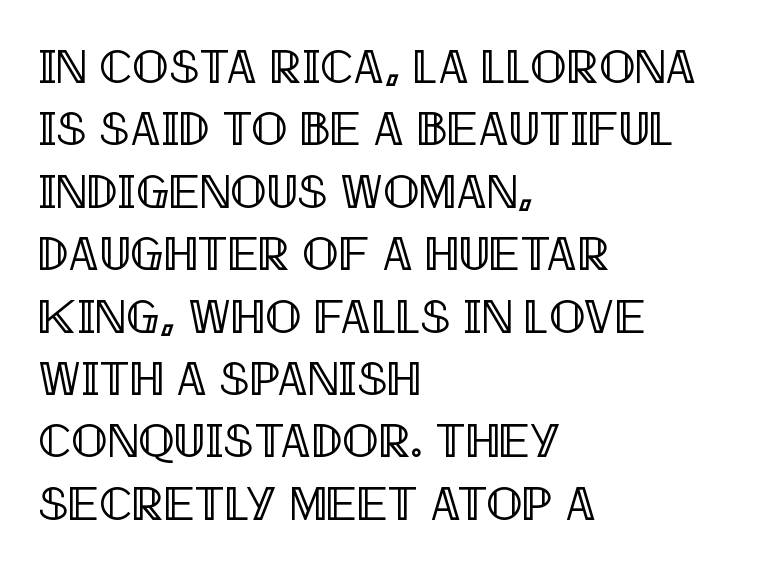
{"italic": "no", "width": "condensed", "x_height": "large", "monospaced": "no", "underline": "no", "align": "left", "line_spacing": "normal", "line_spacing_ratio": 1.3, "letter_spacing": "normal", "letter_spacing_em": 0.0, "glyph_px": 48}
